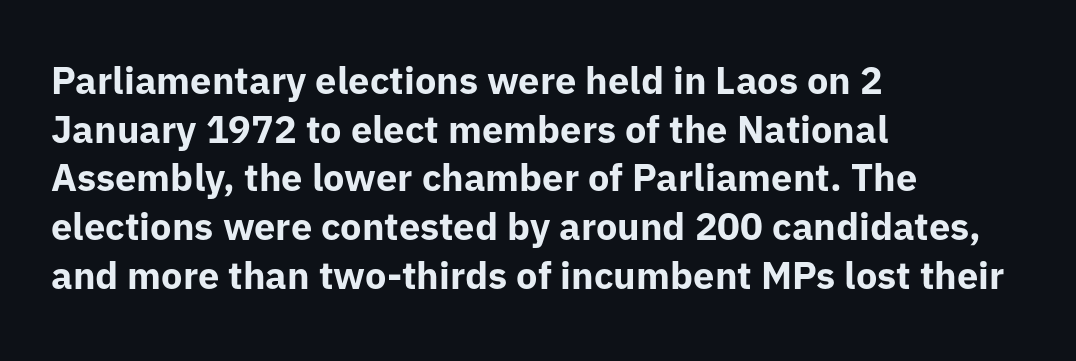
These lines are rendered in a variable-pitch font. Compared with an ordinary text face, these strokes are far heavier — a full bold. The type family on display is of the sans-serif kind. Descenders hang freely into open space. The horizontal fit of the characters is conventional and even. In CSS terms this would be text-align: left.
